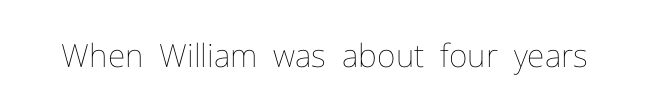
The image shows 32 px thin type, upright; set normal letter spacing, not underlined; low stroke contrast and a medium x-height.
